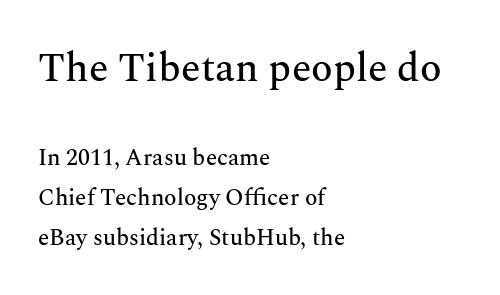
The image shows 40 px serif type, upright; set left-aligned, line spacing 1.75x, normal letter spacing, not underlined; the first (top) block is 1.74x larger; medium stroke contrast and a medium x-height.
